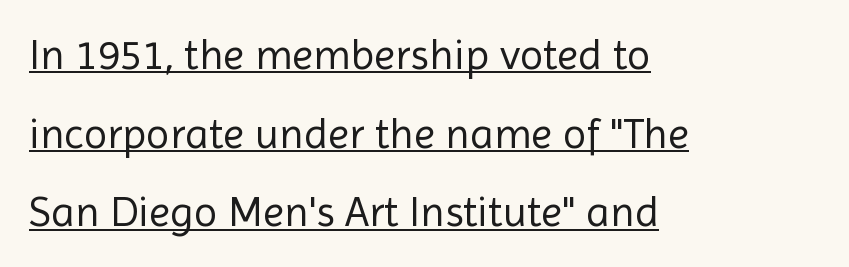
Stroke terminals: plain, sans-serif. Is this a fixed-width face? No — the glyphs have proportional, varying widths. Tall strokes in this sample are plumb rather than angled. No extra ink here — the face is not bold.
